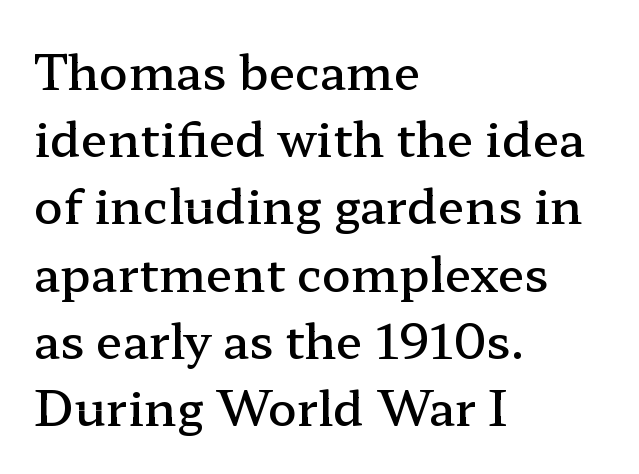
The image shows 48 px semibold, wide serif type, upright; set left-aligned, normal line spacing (1.4x), normal letter spacing, not underlined; low stroke contrast and a medium x-height.
